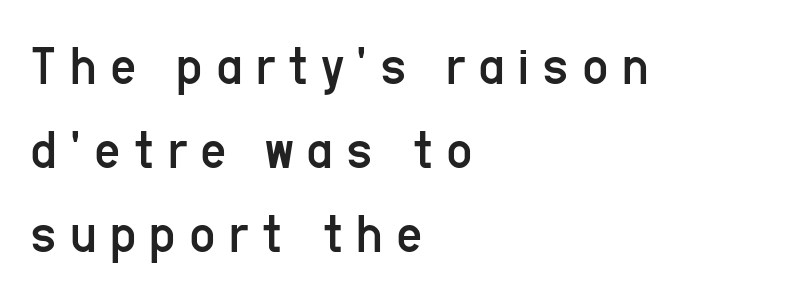
Q: Is the text bold? A: No.
Q: Is the text italic (slanted)? A: No, it is upright.
Q: Is the typeface a serif or a sans-serif typeface? A: Sans-serif.
Q: Is the text underlined? A: No.
Q: How is the paragraph aligned? A: Left-aligned.
Q: Is the spacing between letters normal or unusually wide? A: Unusually wide.
Q: Is the spacing between lines tight, normal or loose? A: Normal.
Q: Width (condensed, normal, or wide)? A: Condensed.
Q: Stroke contrast? A: Low.
Q: x-height? A: Medium.
Q: Monospaced? A: No.
